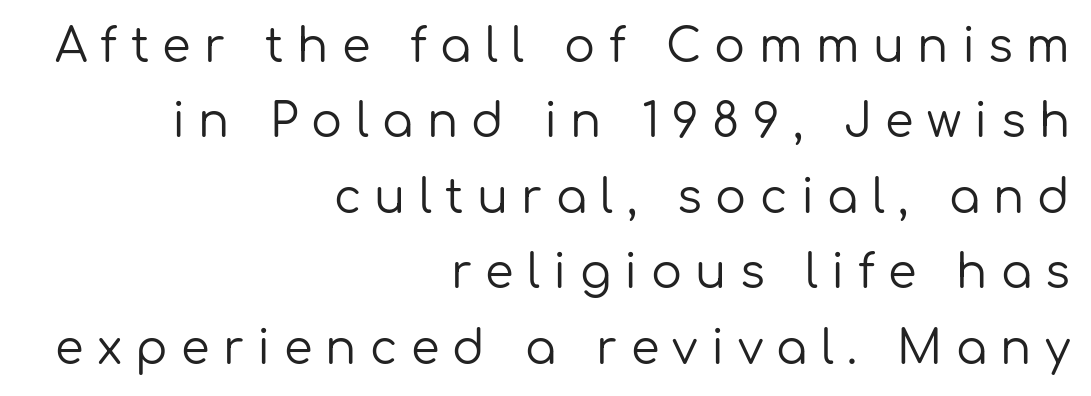
No extra ink here — the face is not bold. The words here are not underlined. Right-aligned paragraph, ragged on the left. Rows of type keep a routine distance in the vertical direction. The line texture is sparse and dotted thanks to wide tracking.
